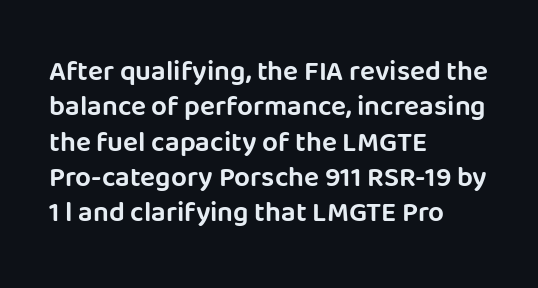
Here the designer chose a conventional face with non-uniform glyph widths. The space beneath each line is pristine and unruled. These lines sit exactly where default settings would place them. Grotesque or geometric, the face here clearly has no serifs.
